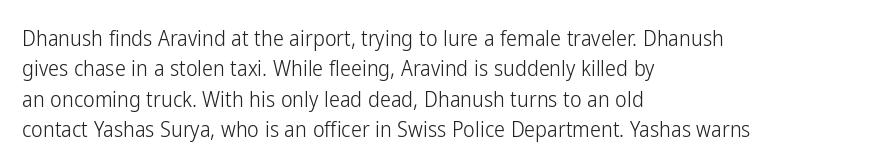
The image shows 22 px text type, upright; set left-aligned, normal line spacing (1.38x), normal letter spacing, not underlined.
